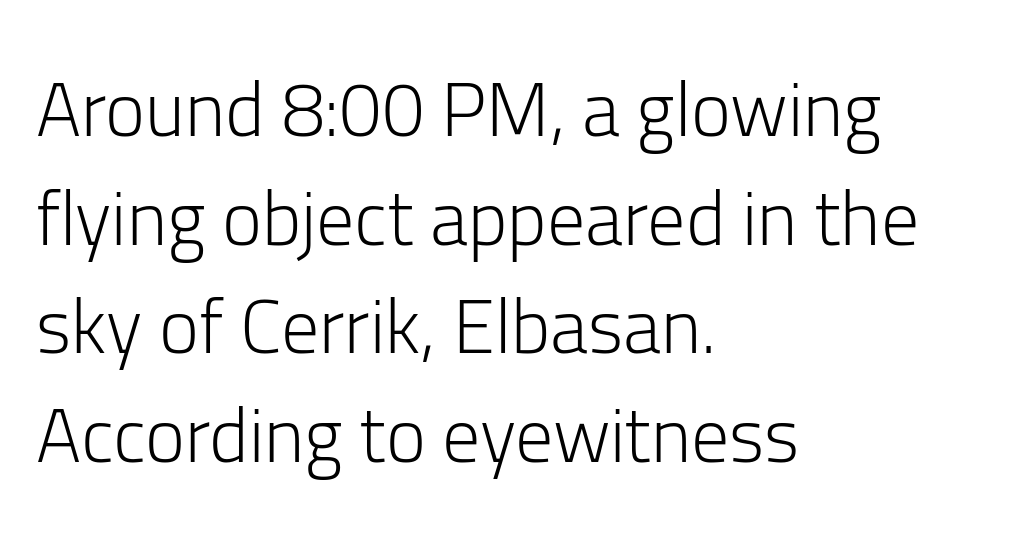
{"serif": "no", "italic": "no", "bold": "no", "weight": "light", "width": "normal", "stroke_contrast": "low", "x_height": "medium", "monospaced": "no", "underline": "no", "align": "left", "line_spacing": "normal", "line_spacing_ratio": 1.43, "letter_spacing": "normal", "letter_spacing_em": 0.0, "glyph_px": 76}
